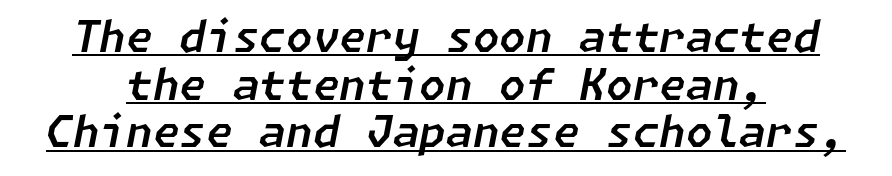
{"italic": "yes", "lean": "right", "slant_degrees": 11, "width": "normal", "stroke_contrast": "low", "x_height": "medium", "underline": "yes", "line_spacing": "tight", "line_spacing_ratio": 1.11, "letter_spacing": "normal", "letter_spacing_em": 0.0, "glyph_px": 43}
